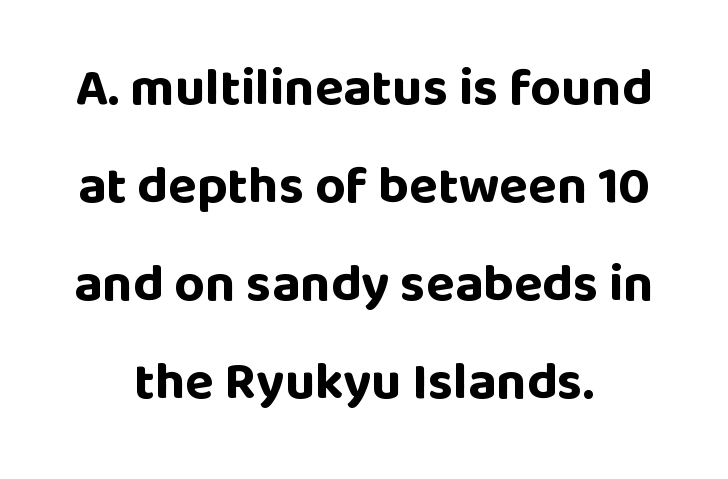
{"serif": "no", "italic": "no", "bold": "yes", "weight": "bold", "width": "normal", "stroke_contrast": "low", "x_height": "large", "monospaced": "no", "underline": "no", "line_spacing_ratio": 1.85, "letter_spacing": "normal", "letter_spacing_em": 0.0, "glyph_px": 53}
